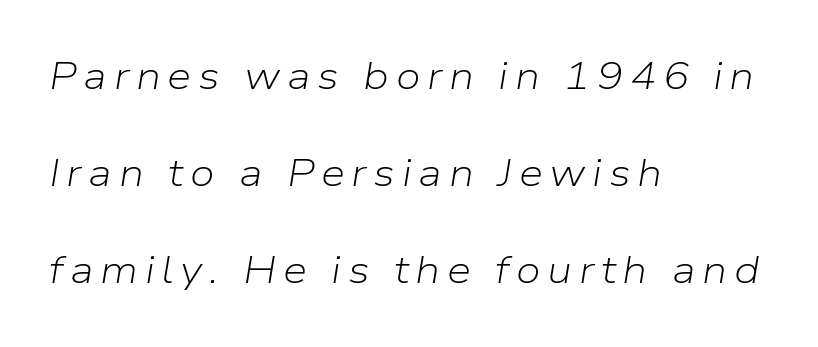
The image shows 39 px light type, italic (leaning right); set left-aligned, loose line spacing (2.49x), not underlined; low stroke contrast and a medium x-height.
